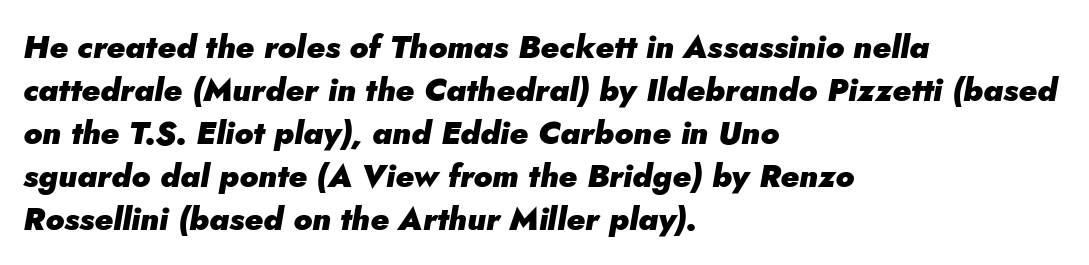
{"italic": "yes", "lean": "right", "slant_degrees": 5, "bold": "yes", "weight": "heavy", "width": "normal", "stroke_contrast": "low", "x_height": "small", "monospaced": "no", "underline": "no", "align": "left", "line_spacing": "normal", "line_spacing_ratio": 1.34, "letter_spacing": "normal", "letter_spacing_em": 0.0, "glyph_px": 32}
